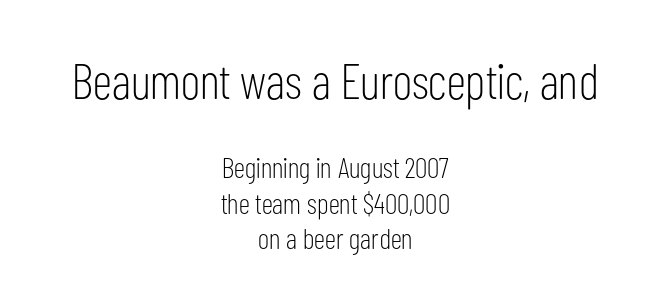
{"serif": "no", "italic": "no", "bold": "no", "weight": "light", "width": "condensed", "stroke_contrast": "low", "x_height": "medium", "monospaced": "no", "underline": "no", "align": "center", "line_spacing_ratio": 1.21, "letter_spacing": "normal", "letter_spacing_em": 0.0, "larger_block": "first", "size_ratio": 1.72, "glyph_px": 50}
